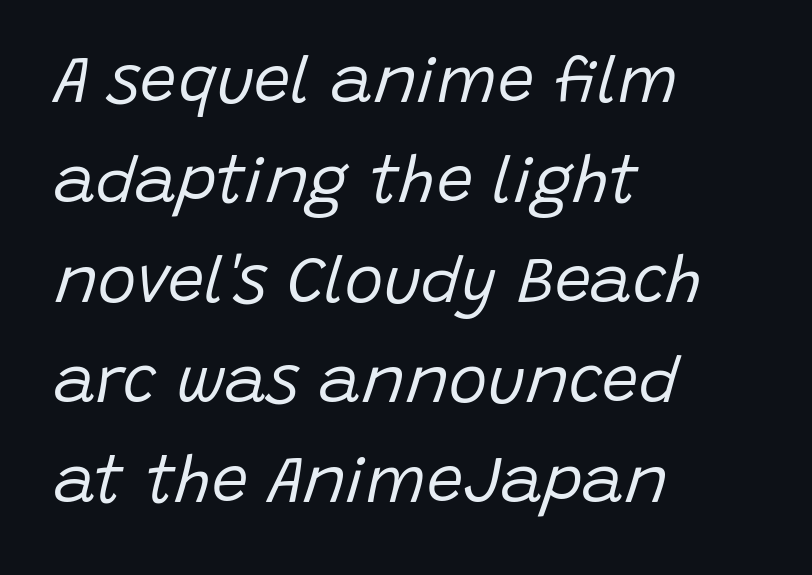
{"italic": "yes", "lean": "right", "slant_degrees": 15, "bold": "no", "weight": "regular", "width": "normal", "stroke_contrast": "low", "x_height": "large", "monospaced": "no", "underline": "no", "align": "left", "line_spacing": "normal", "line_spacing_ratio": 1.54, "letter_spacing": "normal", "letter_spacing_em": 0.0, "glyph_px": 65}
